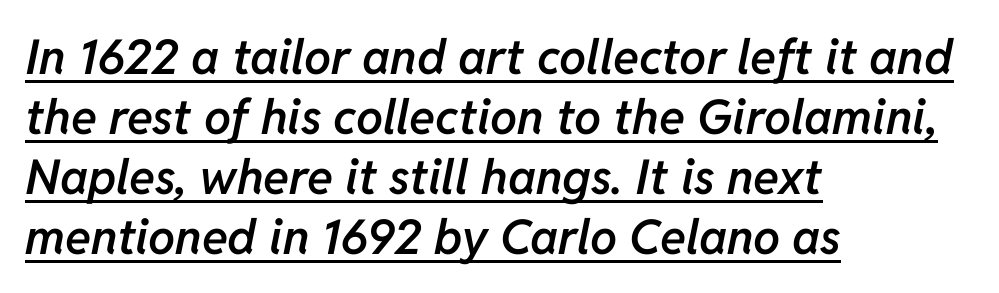
Q: Is the text bold? A: Semi-bold.
Q: Is the text italic (slanted)? A: Yes, it leans right by about 11 degrees.
Q: Is the text underlined? A: Yes.
Q: How is the paragraph aligned? A: Left-aligned.
Q: Is the spacing between letters normal or unusually wide? A: Normal.
Q: Is the spacing between lines tight, normal or loose? A: Normal.
Q: Width (condensed, normal, or wide)? A: Normal.
Q: Stroke contrast? A: Low.
Q: x-height? A: Medium.
Q: Monospaced? A: No.
